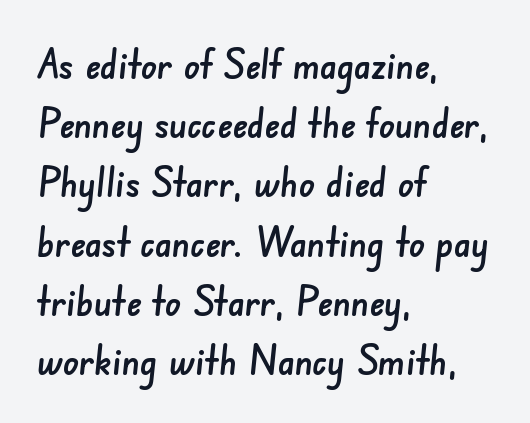
The image shows 40 px sans-serif type; set left-aligned, normal line spacing (1.48x), normal letter spacing, not underlined; low stroke contrast and a small x-height.
